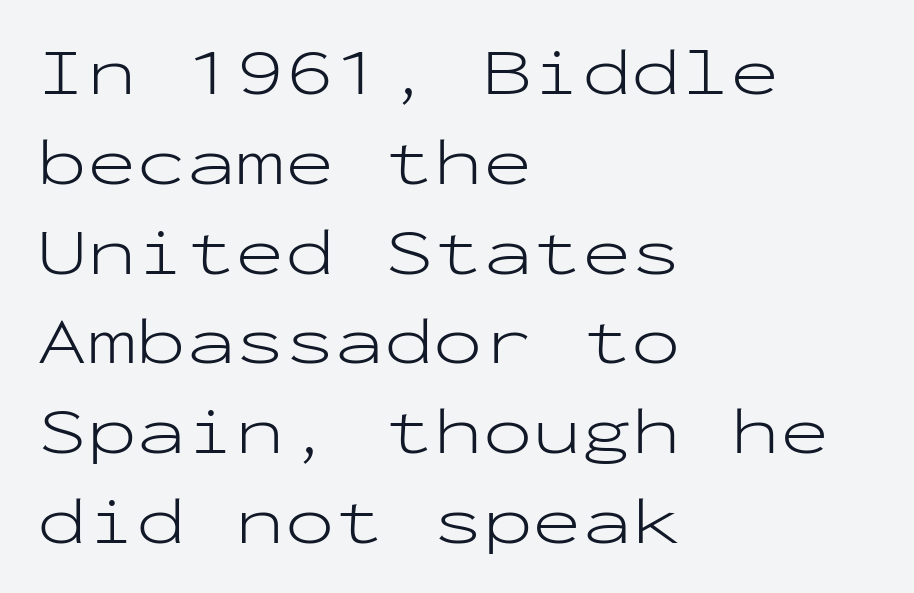
Q: Is the text bold? A: No.
Q: Is the text italic (slanted)? A: No, it is upright.
Q: Is the typeface a serif or a sans-serif typeface? A: Sans-serif.
Q: Is the text underlined? A: No.
Q: How is the paragraph aligned? A: Left-aligned.
Q: Is the spacing between letters normal or unusually wide? A: Normal.
Q: Is the spacing between lines tight, normal or loose? A: Normal.
Q: Width (condensed, normal, or wide)? A: Wide.
Q: Stroke contrast? A: Low.
Q: x-height? A: Medium.
Q: Monospaced? A: Yes.
